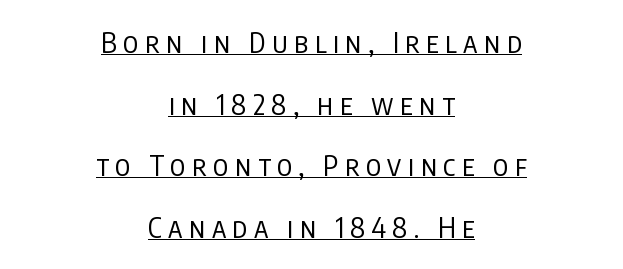
{"serif": "no", "italic": "no", "bold": "no", "weight": "regular", "width": "condensed", "stroke_contrast": "low", "x_height": "large", "monospaced": "no", "underline": "yes", "align": "center", "line_spacing": "loose", "line_spacing_ratio": 2.2, "letter_spacing": "wide", "letter_spacing_em": 0.23, "glyph_px": 28}
